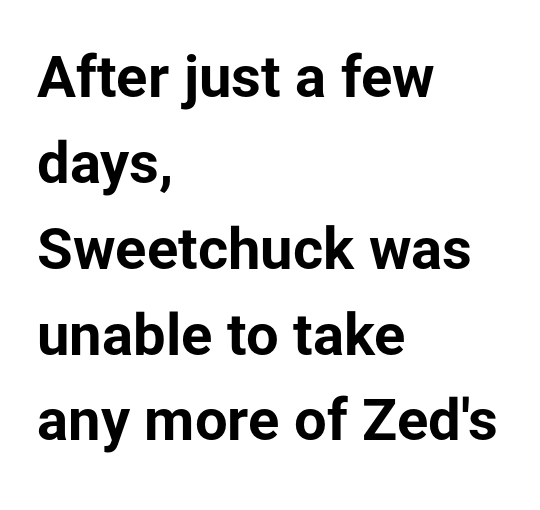
{"serif": "no", "italic": "no", "bold": "yes", "weight": "bold", "width": "normal", "stroke_contrast": "low", "x_height": "medium", "monospaced": "no", "underline": "no", "align": "left", "line_spacing": "normal", "line_spacing_ratio": 1.48, "letter_spacing": "normal", "letter_spacing_em": 0.0, "glyph_px": 58}
